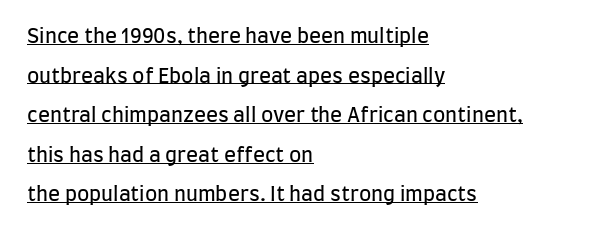
Q: Is the text bold? A: No.
Q: Is the text italic (slanted)? A: No, it is upright.
Q: Is the text underlined? A: Yes.
Q: How is the paragraph aligned? A: Left-aligned.
Q: Is the spacing between letters normal or unusually wide? A: Normal.
Q: Is the spacing between lines tight, normal or loose? A: Loose.
